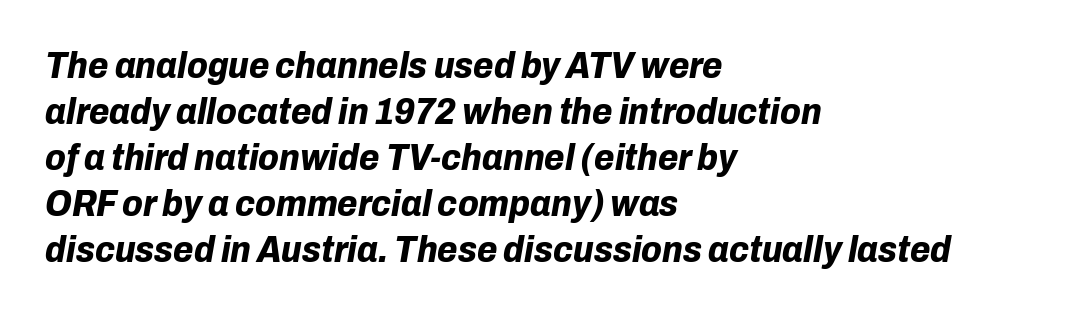
Letter spacing: default. Line beginnings align vertically; line endings do not. A clean baseline with only descenders dipping below it. Every letter is thick-stroked: bold, no question. Is the type slanted? Yes — the strokes lean at a clear angle.
